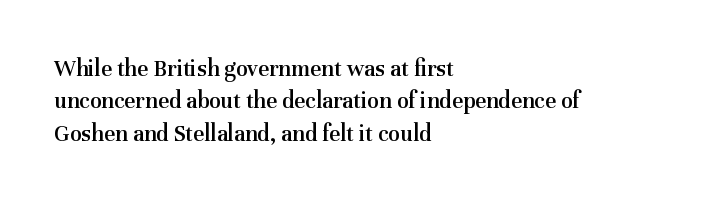
The image shows 24 px text type, upright; set left-aligned, normal line spacing (1.35x), normal letter spacing, not underlined.
